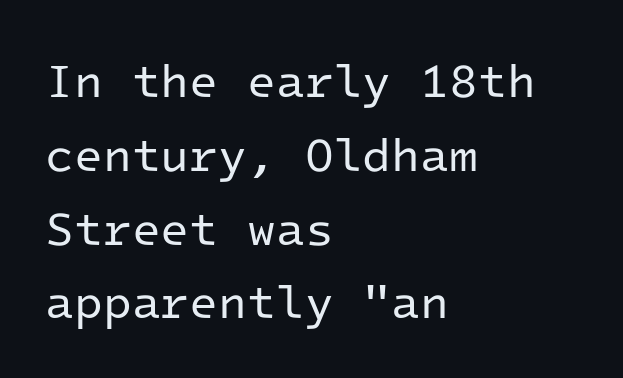
The image shows 47 px regular-weight sans-serif type, upright, monospaced; set left-aligned, normal line spacing (1.57x), normal letter spacing, not underlined; low stroke contrast and a medium x-height.
